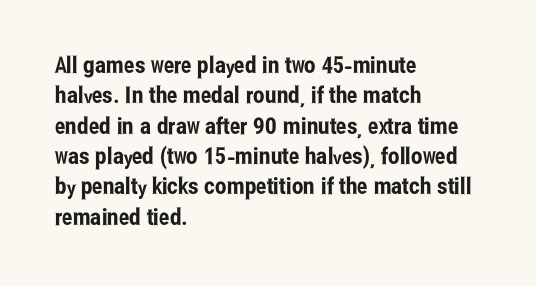
The image shows 23 px text type, upright; set left-aligned, normal line spacing (1.32x), normal letter spacing, not underlined.
